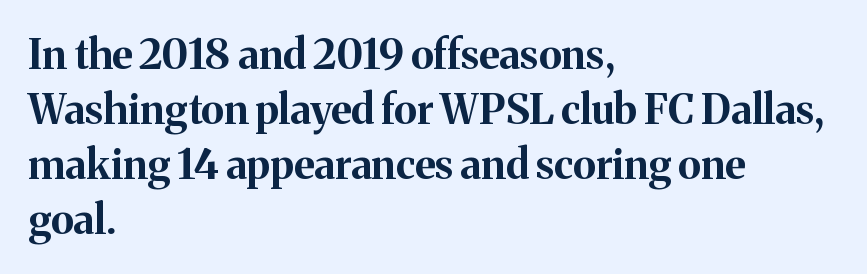
{"serif": "yes", "italic": "no", "bold": "yes", "weight": "bold", "width": "normal", "stroke_contrast": "medium", "x_height": "medium", "monospaced": "no", "underline": "no", "align": "left", "line_spacing": "normal", "line_spacing_ratio": 1.34, "letter_spacing": "normal", "letter_spacing_em": 0.0, "glyph_px": 41}
